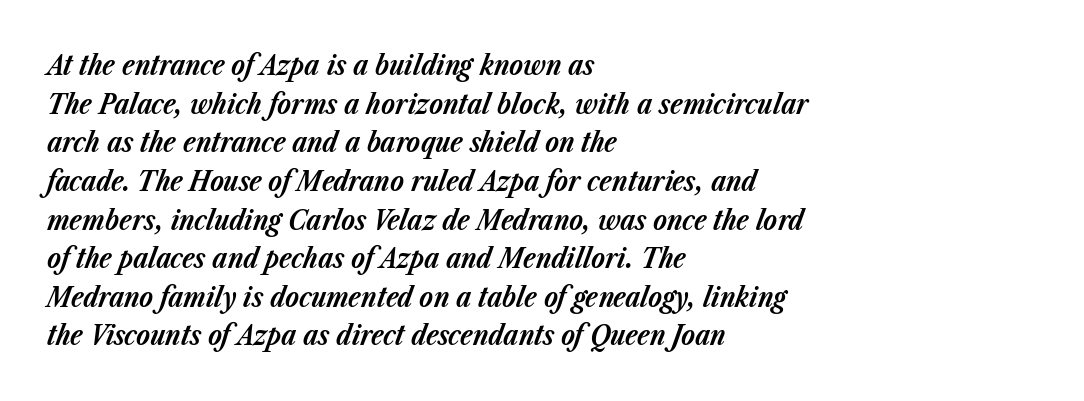
Q: Is the text bold? A: Yes.
Q: Is the text italic (slanted)? A: Yes, it leans right by about 23 degrees.
Q: Is the text underlined? A: No.
Q: How is the paragraph aligned? A: Left-aligned.
Q: Is the spacing between letters normal or unusually wide? A: Normal.
Q: Is the spacing between lines tight, normal or loose? A: Normal.
Q: Width (condensed, normal, or wide)? A: Normal.
Q: Stroke contrast? A: Low.
Q: x-height? A: Medium.
Q: Monospaced? A: No.
